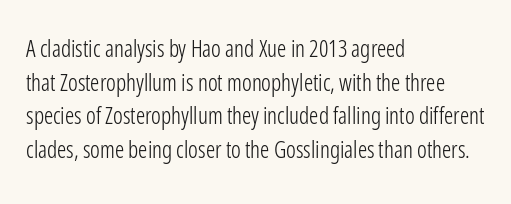
The image shows 23 px text type, upright; set left-aligned, normal line spacing (1.46x), normal letter spacing, not underlined.
